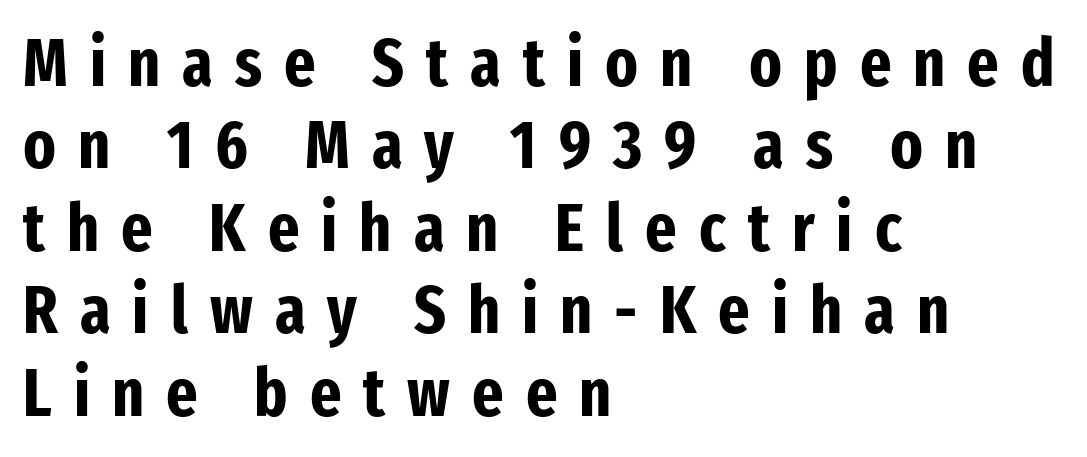
Q: Is the text bold? A: Yes.
Q: Is the text italic (slanted)? A: No, it is upright.
Q: Is the typeface a serif or a sans-serif typeface? A: Sans-serif.
Q: Is the text underlined? A: No.
Q: How is the paragraph aligned? A: Left-aligned.
Q: Is the spacing between letters normal or unusually wide? A: Unusually wide.
Q: Width (condensed, normal, or wide)? A: Condensed.
Q: Stroke contrast? A: Low.
Q: x-height? A: Medium.
Q: Monospaced? A: No.
